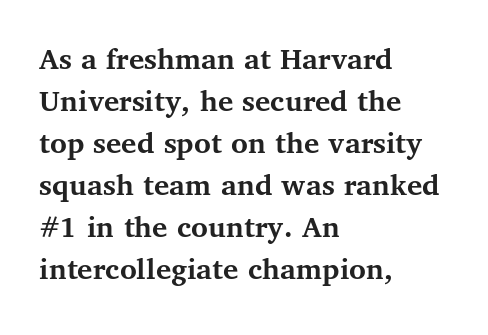
{"serif": "yes", "italic": "no", "bold": "yes", "weight": "semibold", "width": "normal", "stroke_contrast": "medium", "x_height": "medium", "monospaced": "no", "underline": "no", "align": "left", "line_spacing": "normal", "line_spacing_ratio": 1.31, "letter_spacing": "normal", "letter_spacing_em": 0.0, "glyph_px": 32}
